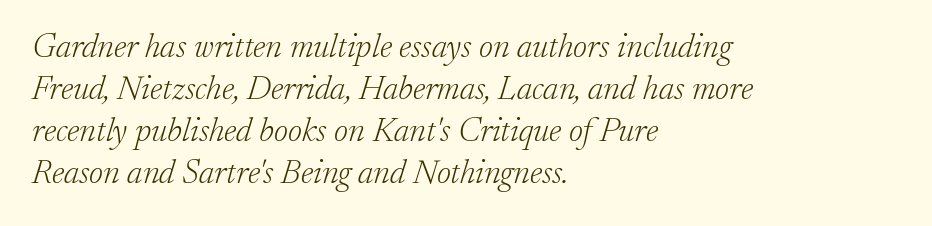
{"serif": "yes", "italic": "yes", "lean": "right", "slant_degrees": 17, "bold": "no", "weight": "light", "width": "normal", "stroke_contrast": "low", "x_height": "small", "monospaced": "no", "underline": "no", "align": "left", "line_spacing_ratio": 1.24, "letter_spacing": "normal", "letter_spacing_em": 0.0, "glyph_px": 34}
